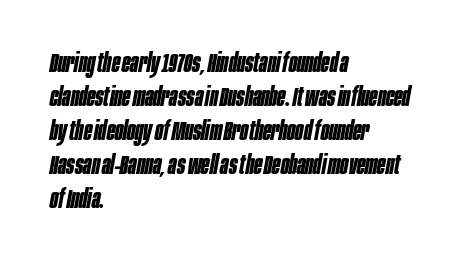
{"italic": "yes", "lean": "right", "slant_degrees": 10, "bold": "yes", "underline": "no", "align": "left", "line_spacing": "normal", "line_spacing_ratio": 1.26, "letter_spacing": "normal", "letter_spacing_em": 0.0, "glyph_px": 27}
